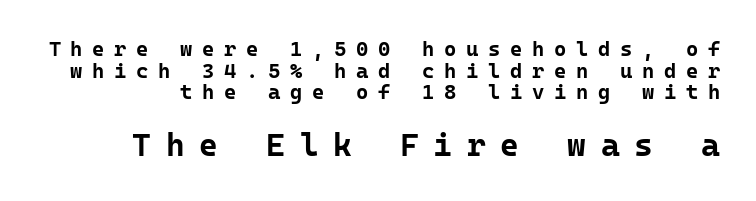
{"serif": "no", "italic": "no", "bold": "yes", "weight": "bold", "width": "normal", "stroke_contrast": "low", "x_height": "medium", "monospaced": "yes", "underline": "no", "line_spacing": "tight", "line_spacing_ratio": 1.03, "letter_spacing": "wide", "letter_spacing_em": 0.46, "larger_block": "second", "size_ratio": 1.52, "glyph_px": 32}
